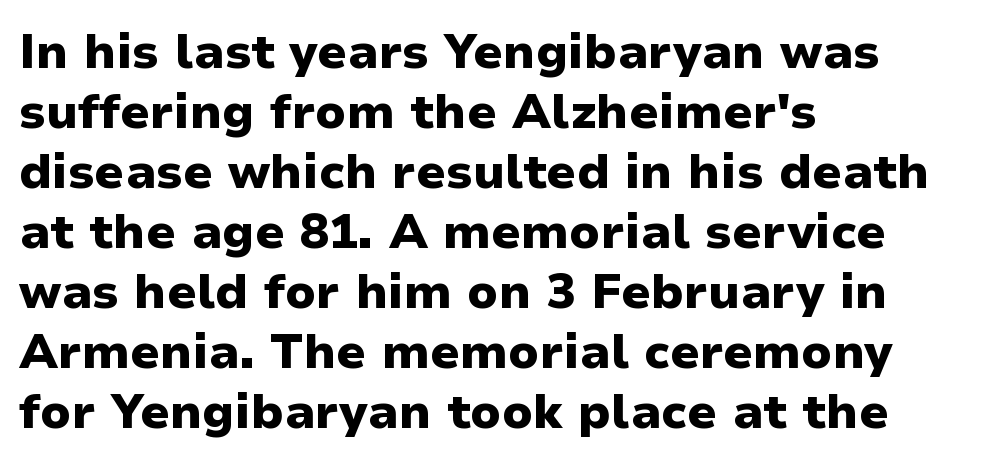
Q: Is the text bold? A: Yes.
Q: Is the text italic (slanted)? A: No, it is upright.
Q: Is the typeface a serif or a sans-serif typeface? A: Sans-serif.
Q: Is the text underlined? A: No.
Q: How is the paragraph aligned? A: Left-aligned.
Q: Is the spacing between letters normal or unusually wide? A: Normal.
Q: Is the spacing between lines tight, normal or loose? A: Normal.
Q: Width (condensed, normal, or wide)? A: Normal.
Q: Stroke contrast? A: Low.
Q: x-height? A: Medium.
Q: Monospaced? A: No.
